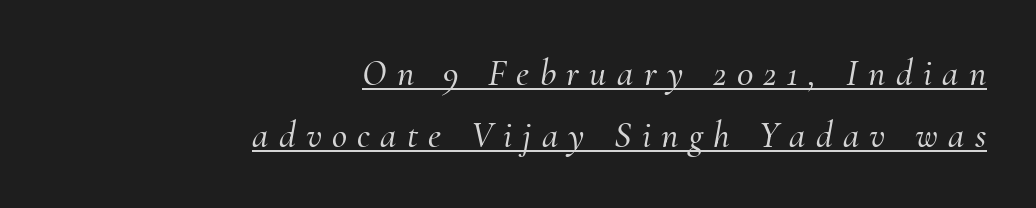
The lettering tilts uniformly, giving the passage an italic look. Does the type have serifs? Yes, each stem ends in a small foot. If you measured baseline to baseline, you'd find a middling distance. Compared with a flush-left layout, this one pins lines to the opposite, right side. The rendering uses the underline text-decoration. Look at the tracking — it's clearly loosened, letters drifting apart.
